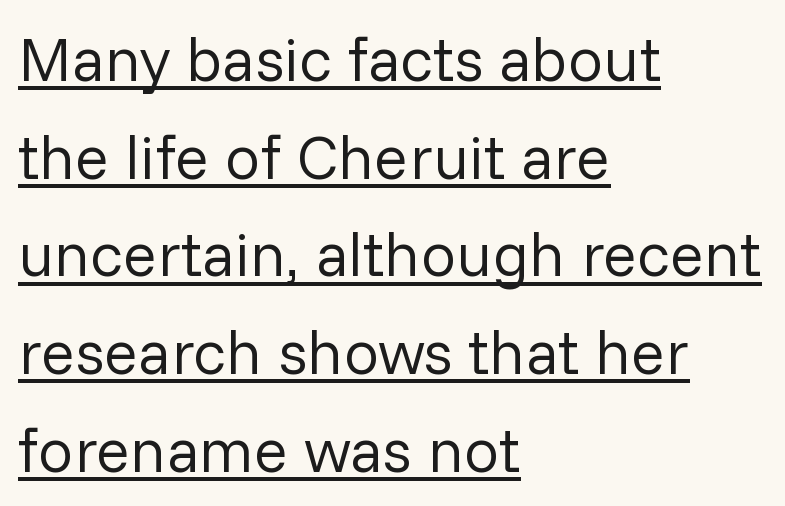
Q: Is the text bold? A: No.
Q: Is the text italic (slanted)? A: No, it is upright.
Q: Is the typeface a serif or a sans-serif typeface? A: Sans-serif.
Q: Is the text underlined? A: Yes.
Q: How is the paragraph aligned? A: Left-aligned.
Q: Is the spacing between letters normal or unusually wide? A: Normal.
Q: Is the spacing between lines tight, normal or loose? A: Normal.
Q: Width (condensed, normal, or wide)? A: Normal.
Q: Stroke contrast? A: Low.
Q: x-height? A: Medium.
Q: Monospaced? A: No.
